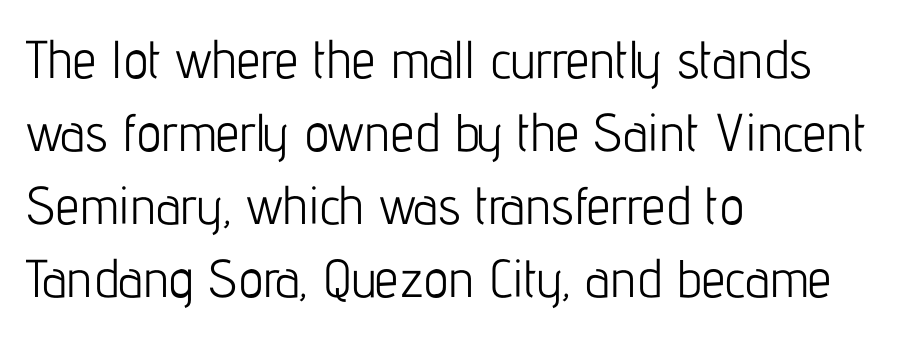
The image shows 53 px light, condensed sans-serif type, upright; set left-aligned, normal line spacing (1.38x), normal letter spacing, not underlined; low stroke contrast and a medium x-height.
